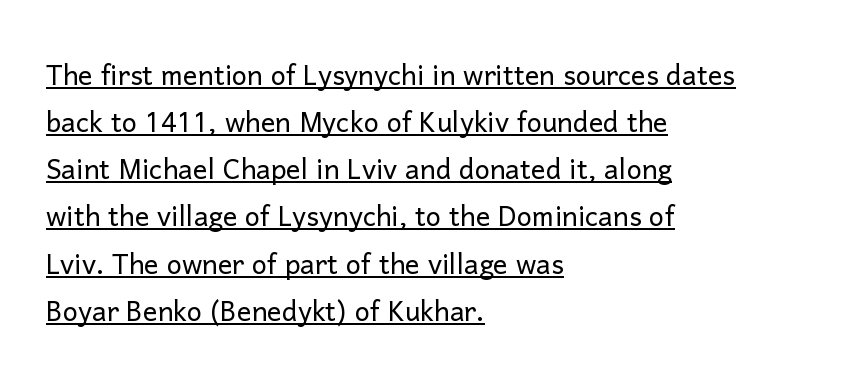
Here the glyphs are tracked normally, forming tight word shapes. Varying glyph widths throughout — classic text-font behaviour. Line spacing here is normal. No extra ink here — the face is not bold. The passage shown is underscored from start to finish. What kind of face is this? One without serifs — a sans.
